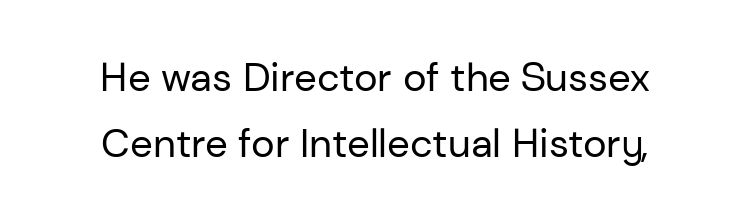
The image shows 40 px regular-weight sans-serif type, upright; set centered, normal line spacing (1.64x), normal letter spacing, not underlined; low stroke contrast and a medium x-height.
